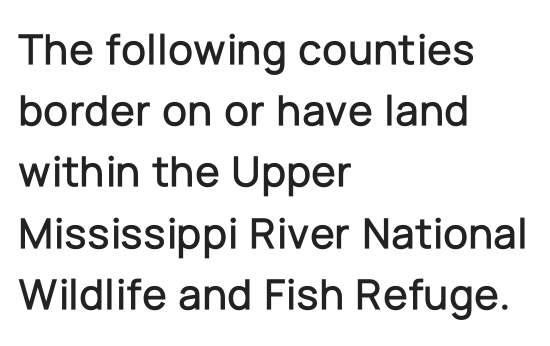
{"serif": "no", "italic": "no", "width": "normal", "stroke_contrast": "low", "x_height": "medium", "monospaced": "no", "underline": "no", "align": "left", "line_spacing": "normal", "line_spacing_ratio": 1.36, "letter_spacing": "normal", "letter_spacing_em": 0.0, "glyph_px": 45}
